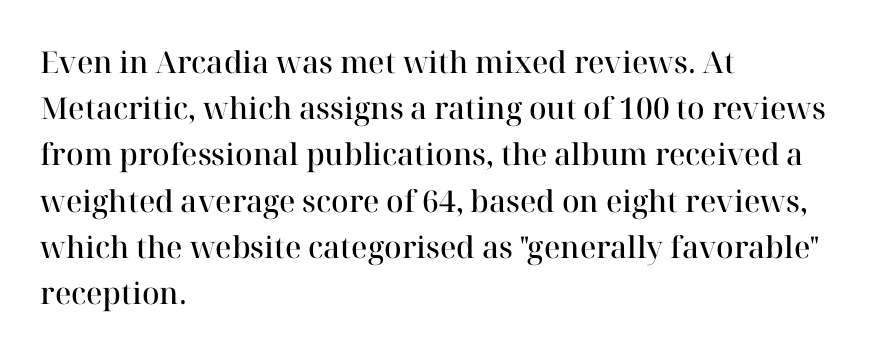
The image shows 30 px semibold serif type, upright; set left-aligned, normal line spacing (1.54x), normal letter spacing, not underlined; high stroke contrast and a medium x-height.
